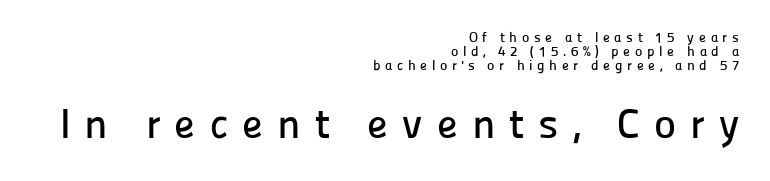
These lines huddle together more closely than default settings would place them. Tracking value appears strongly positive — letters spread wide. Unlike italic type, these characters show no tilt at all. The face used here is proportionally spaced, like ordinary book or web type. The passage shown is typeset with a sans-serif family.
